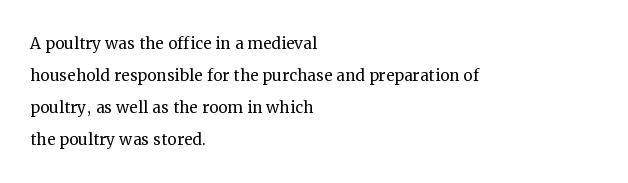
Vertical strokes here are truly vertical. The paragraph has a hard left edge and a soft right edge. The rendering uses a moderate line-height, typical for paragraphs. The cut favours lightness, reaching ordinary text weight at its darkest.
